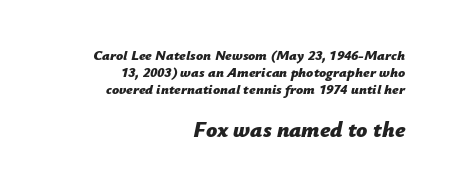
Q: Is the text bold? A: Yes.
Q: Is the text italic (slanted)? A: Yes, it leans right by about 12 degrees.
Q: Is the text underlined? A: No.
Q: How is the paragraph aligned? A: Right-aligned.
Q: Is the spacing between letters normal or unusually wide? A: Normal.
Q: Which block of text is set in a larger size, the first (top) or the second (bottom)? A: The second (bottom) one.
